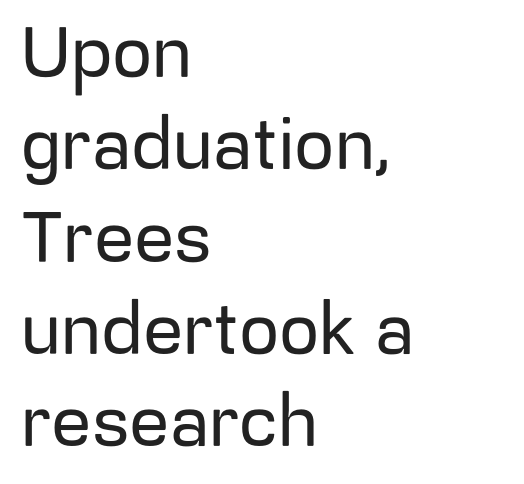
The image shows 71 px sans-serif type, upright; set left-aligned, normal line spacing (1.3x), normal letter spacing, not underlined; low stroke contrast and a medium x-height.
